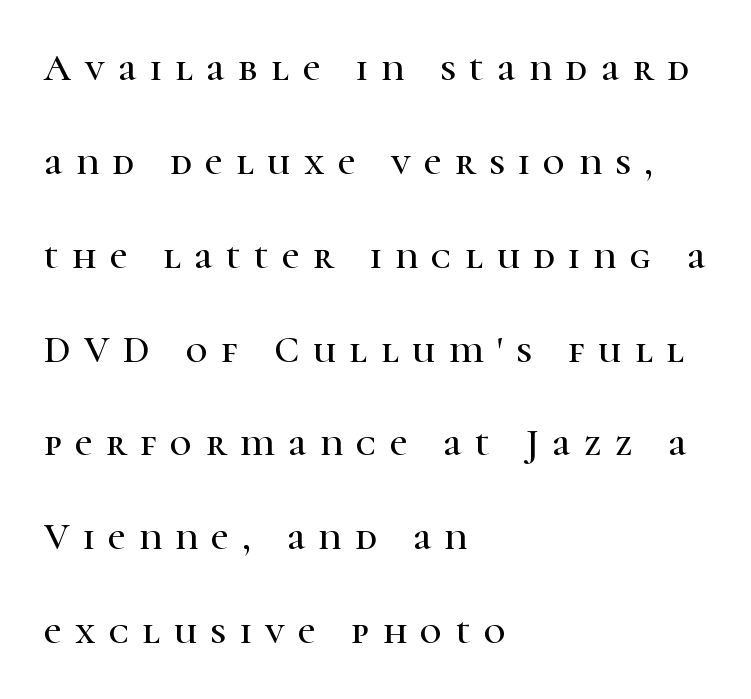
This sample uses a serif face. Inter-character spacing is expanded well beyond the font's built-in metrics. The passage shown is not underscored anywhere. Note the varied advance widths — an 'i' is clearly narrower than an 'm'.
